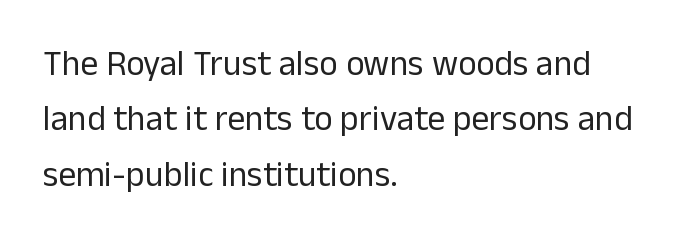
The image shows 35 px regular-weight sans-serif type, upright; set left-aligned, normal line spacing (1.58x), normal letter spacing, not underlined; low stroke contrast and a medium x-height.
